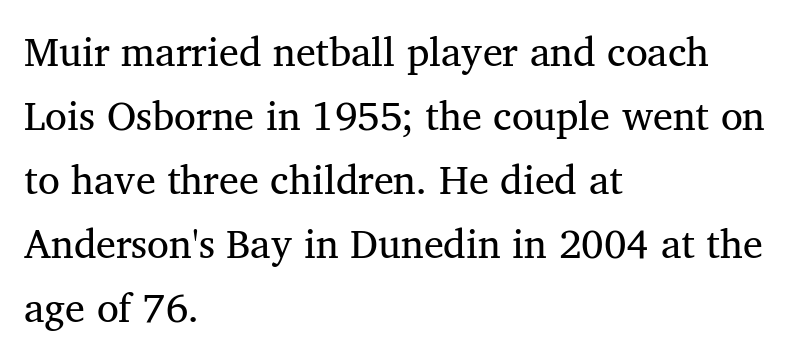
{"serif": "yes", "bold": "no", "weight": "regular", "width": "normal", "stroke_contrast": "medium", "x_height": "medium", "monospaced": "no", "underline": "no", "align": "left", "line_spacing": "normal", "line_spacing_ratio": 1.6, "letter_spacing": "normal", "letter_spacing_em": 0.0, "glyph_px": 40}
